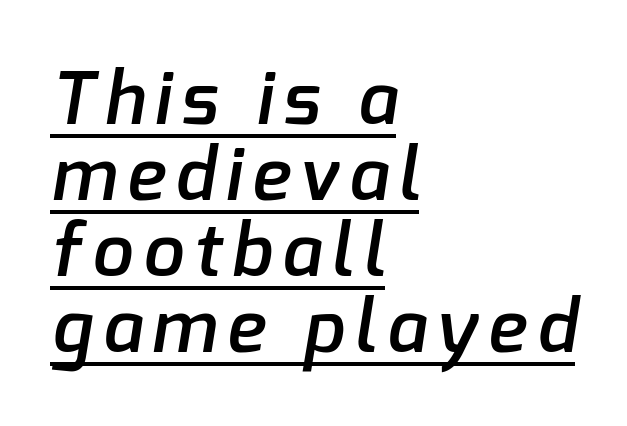
{"serif": "no", "bold": "semi", "weight": "semibold", "width": "normal", "stroke_contrast": "low", "x_height": "medium", "monospaced": "no", "underline": "yes", "align": "left", "line_spacing": "tight", "line_spacing_ratio": 1.04, "glyph_px": 73}
